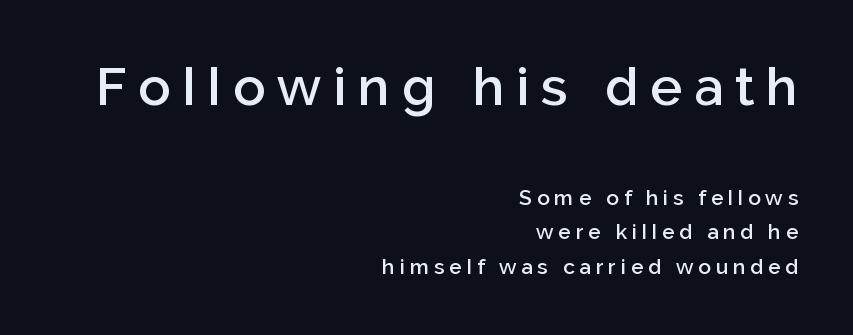
Look at the glyph heights: the upper group is clearly the bigger setting. Look at the stroke-to-counter ratio: somewhat heavy, a semibold. Nothing sits at the stroke ends, so this counts as sans-serif. Regarding leading, the lines here are spaced in the standard way. Someone cranked the tracking dial way up on this one. Think of a printed novel: that variable character pitch is what you see here.
